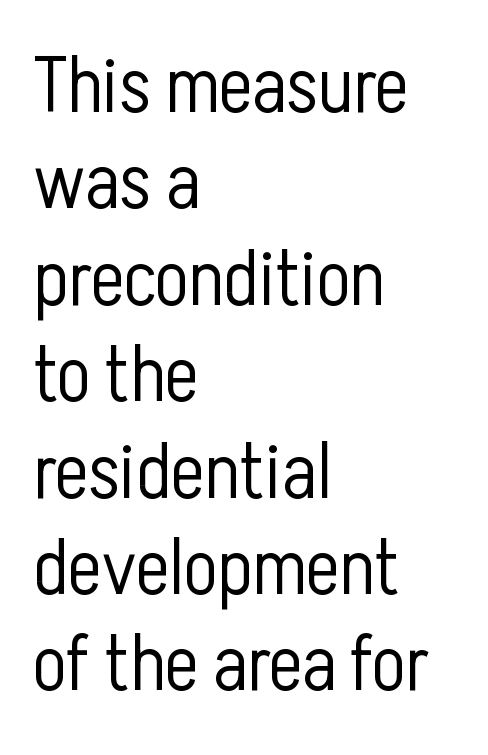
{"serif": "no", "italic": "no", "bold": "no", "weight": "light", "width": "condensed", "stroke_contrast": "low", "x_height": "medium", "monospaced": "no", "underline": "no", "align": "left", "line_spacing_ratio": 1.22, "letter_spacing": "normal", "letter_spacing_em": 0.0, "glyph_px": 79}
